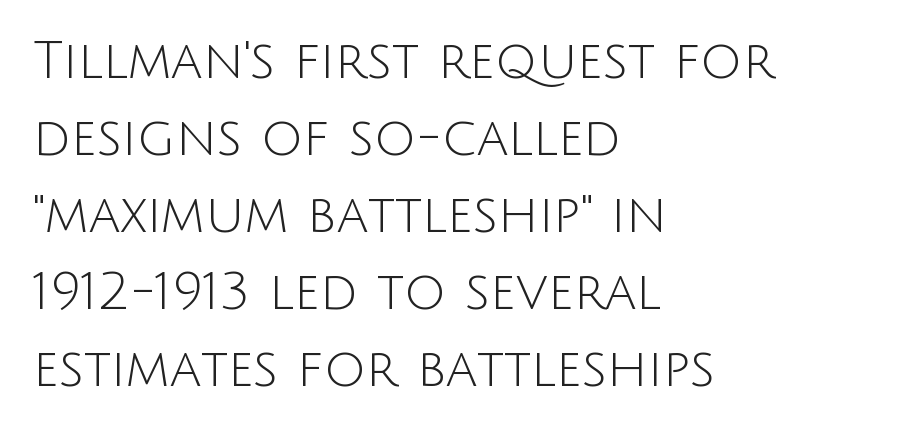
A normal amount of white space separates one row of letters from the next. What kind of face is this? One without serifs — a sans. Is the block centered? No — it sits flush against the left margin. Ordinary non-slanted type is in use. This sample has the flowing, uneven cadence of proportional lettering.
